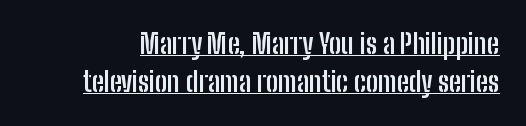
The line-height multiplier appears to be the usual default. Stroke thickness is high; the sample reads as a true bold. Unlike italic type, these characters show no tilt at all. A typographer would call this underscored text. Glyph-to-glyph distance matches everyday printed text.
